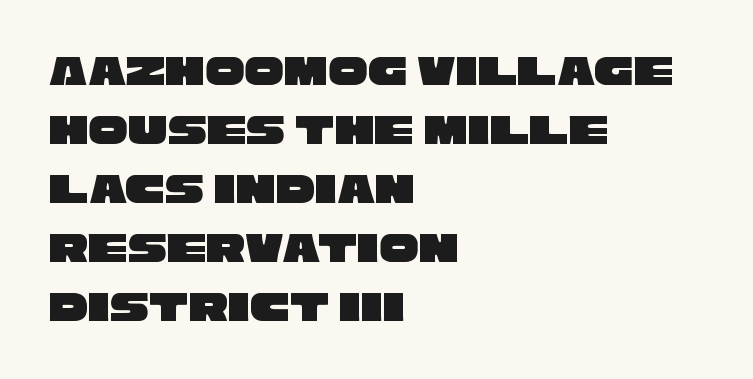
How are the letters spaced? Ordinarily, with no added tracking. Letterform terminals end flat and unadorned throughout the passage. The specimen omits any rule beneath the text block's lines. Caption: multi-line text, flush left, ragged right. Spacing verdict: proportional, widths tailored to each character.
